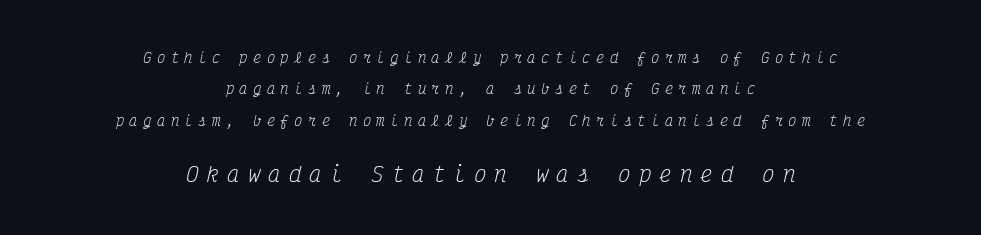
Q: Is the text bold? A: No.
Q: Is the text italic (slanted)? A: Yes, it leans right by about 12 degrees.
Q: Is the text underlined? A: No.
Q: How is the paragraph aligned? A: Centered.
Q: Is the spacing between letters normal or unusually wide? A: Unusually wide.
Q: Is the spacing between lines tight, normal or loose? A: Loose.
Q: Which block of text is set in a larger size, the first (top) or the second (bottom)? A: The second (bottom) one.
